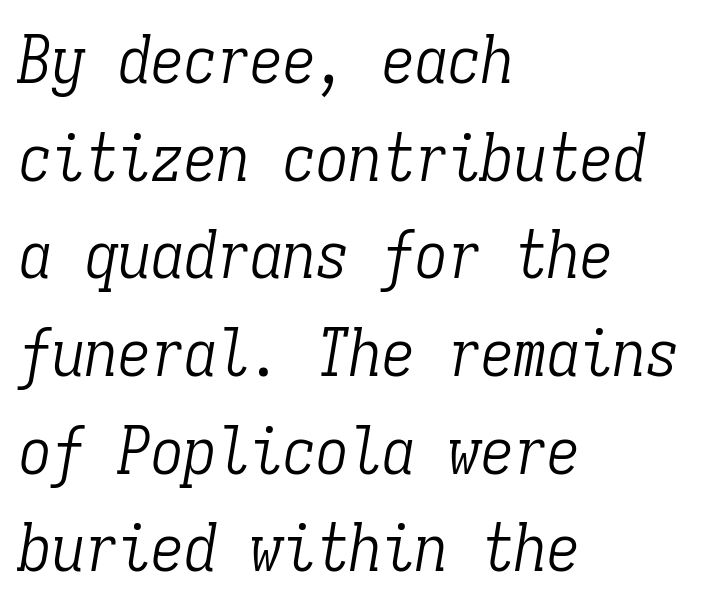
Q: Is the text bold? A: No.
Q: Is the text italic (slanted)? A: Yes, it leans right by about 9 degrees.
Q: Is the typeface a serif or a sans-serif typeface? A: Serif.
Q: Is the text underlined? A: No.
Q: How is the paragraph aligned? A: Left-aligned.
Q: Is the spacing between letters normal or unusually wide? A: Normal.
Q: Is the spacing between lines tight, normal or loose? A: Normal.
Q: Width (condensed, normal, or wide)? A: Condensed.
Q: Stroke contrast? A: Low.
Q: x-height? A: Medium.
Q: Monospaced? A: Yes.
